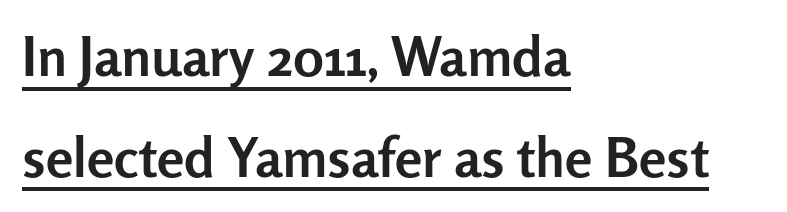
Q: Is the text bold? A: Yes.
Q: Is the text italic (slanted)? A: No, it is upright.
Q: Is the typeface a serif or a sans-serif typeface? A: Sans-serif.
Q: Is the text underlined? A: Yes.
Q: How is the paragraph aligned? A: Left-aligned.
Q: Is the spacing between letters normal or unusually wide? A: Normal.
Q: Width (condensed, normal, or wide)? A: Normal.
Q: Stroke contrast? A: Low.
Q: x-height? A: Medium.
Q: Monospaced? A: No.
